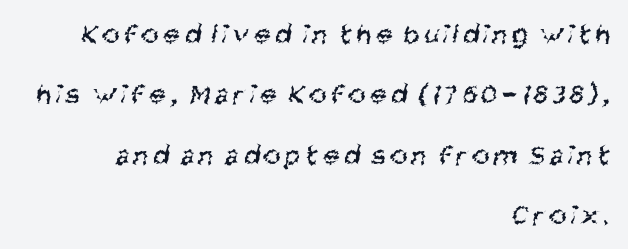
{"serif": "no", "bold": "no", "weight": "regular", "width": "condensed", "stroke_contrast": "medium", "x_height": "large", "monospaced": "no", "underline": "no", "align": "right", "line_spacing": "loose", "line_spacing_ratio": 2.08, "glyph_px": 29}
